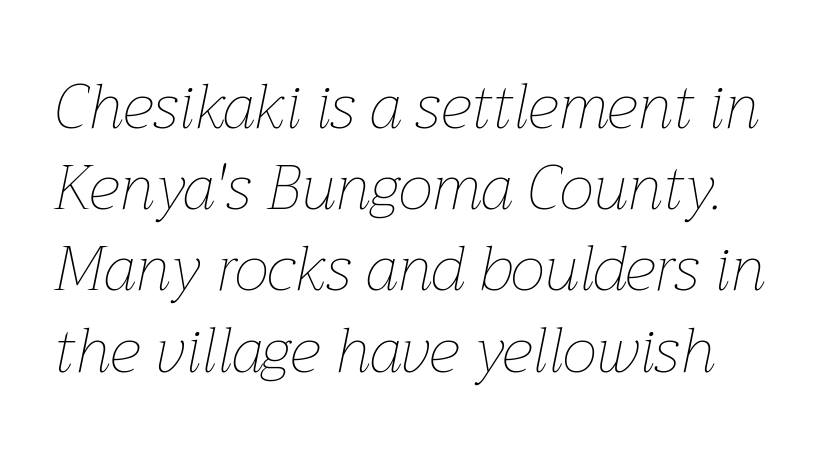
{"italic": "yes", "lean": "right", "slant_degrees": 12, "bold": "no", "weight": "thin", "width": "normal", "stroke_contrast": "low", "x_height": "medium", "monospaced": "no", "underline": "no", "line_spacing": "normal", "line_spacing_ratio": 1.31, "letter_spacing": "normal", "letter_spacing_em": 0.0, "glyph_px": 62}
